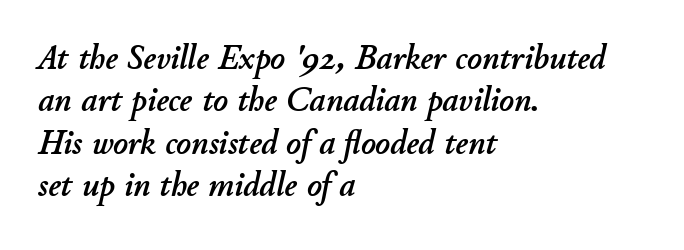
Q: Is the text italic (slanted)? A: Yes, it leans right by about 11 degrees.
Q: Is the text underlined? A: No.
Q: How is the paragraph aligned? A: Left-aligned.
Q: Is the spacing between letters normal or unusually wide? A: Normal.
Q: Width (condensed, normal, or wide)? A: Normal.
Q: Stroke contrast? A: Low.
Q: x-height? A: Small.
Q: Monospaced? A: No.
